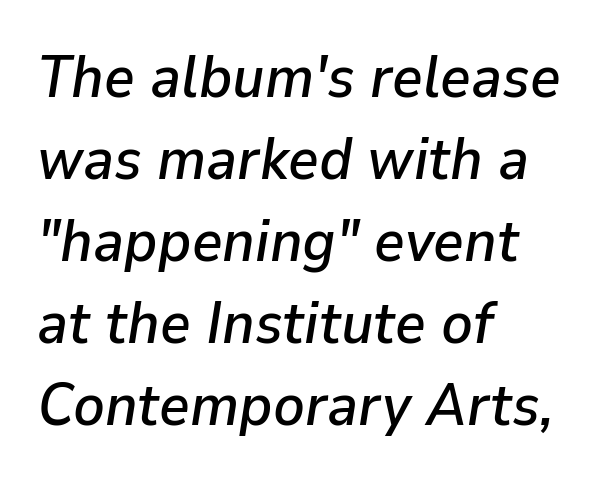
The text carries the slant typical of an italic or oblique font. The space directly below the letters is spotless. Line beginnings align vertically; line endings do not. This rendering leaves character spacing at its baseline value.
